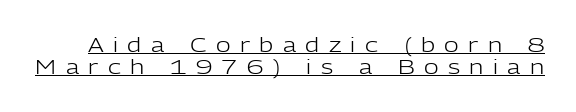
{"italic": "no", "bold": "no", "underline": "yes", "line_spacing": "tight", "line_spacing_ratio": 1.11, "letter_spacing": "wide", "letter_spacing_em": 0.47, "glyph_px": 20}
